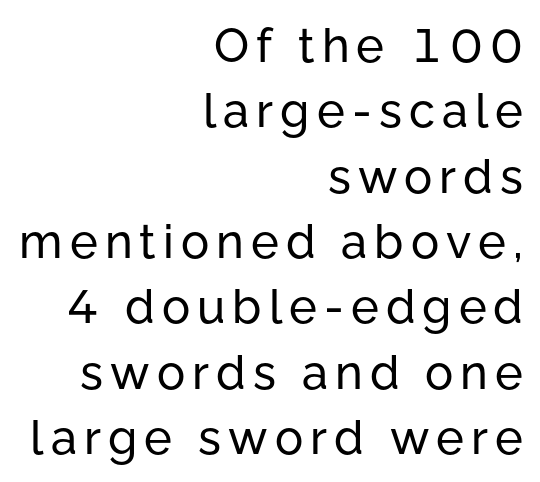
Q: Is the text italic (slanted)? A: No, it is upright.
Q: Is the typeface a serif or a sans-serif typeface? A: Sans-serif.
Q: Is the text underlined? A: No.
Q: How is the paragraph aligned? A: Right-aligned.
Q: Is the spacing between lines tight, normal or loose? A: Normal.
Q: Width (condensed, normal, or wide)? A: Normal.
Q: Stroke contrast? A: Low.
Q: x-height? A: Medium.
Q: Monospaced? A: No.
